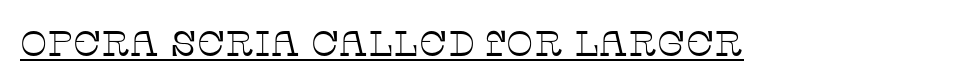
{"serif": "yes", "italic": "no", "bold": "no", "weight": "thin", "width": "normal", "stroke_contrast": "low", "x_height": "large", "monospaced": "no", "underline": "yes", "letter_spacing": "normal", "letter_spacing_em": 0.0, "glyph_px": 36}
